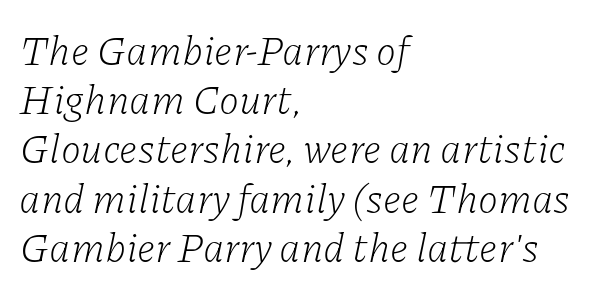
{"serif": "yes", "italic": "yes", "lean": "right", "slant_degrees": 11, "bold": "no", "weight": "light", "width": "normal", "stroke_contrast": "low", "x_height": "medium", "monospaced": "no", "underline": "no", "align": "left", "line_spacing_ratio": 1.2, "letter_spacing": "normal", "letter_spacing_em": 0.0, "glyph_px": 41}
